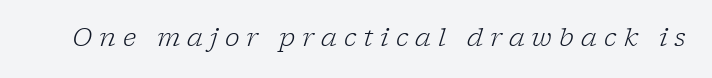
Short note: letters widely spaced. Check the space under the baseline: it is left empty. The weight tops out at a normal text grade. The whole block is typeset with a tilt.
